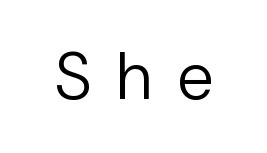
The image shows 66 px regular-weight sans-serif type, upright; set unusually wide letter spacing (+0.4 em), not underlined; low stroke contrast and a medium x-height.
